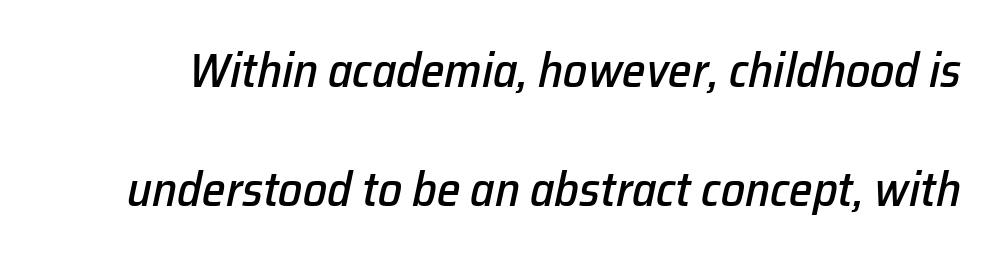
The line texture is even and compact thanks to regular tracking. The rendering uses natural spacing where letterforms have individual widths. Bare-footed words on every line. Designer's note — italics engaged. Students, observe: this is what heavily led, spacious text looks like.
